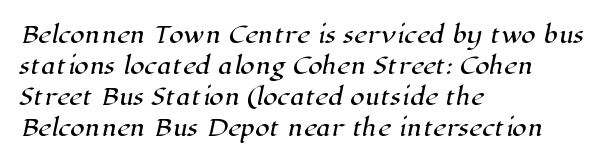
Characters follow at the spacing the type designer built in. Reading down the column, the eye jumps a familiar distance to each next line. Beneath every word, the page is bare. The typesetter chose a ragged-right arrangement here.
